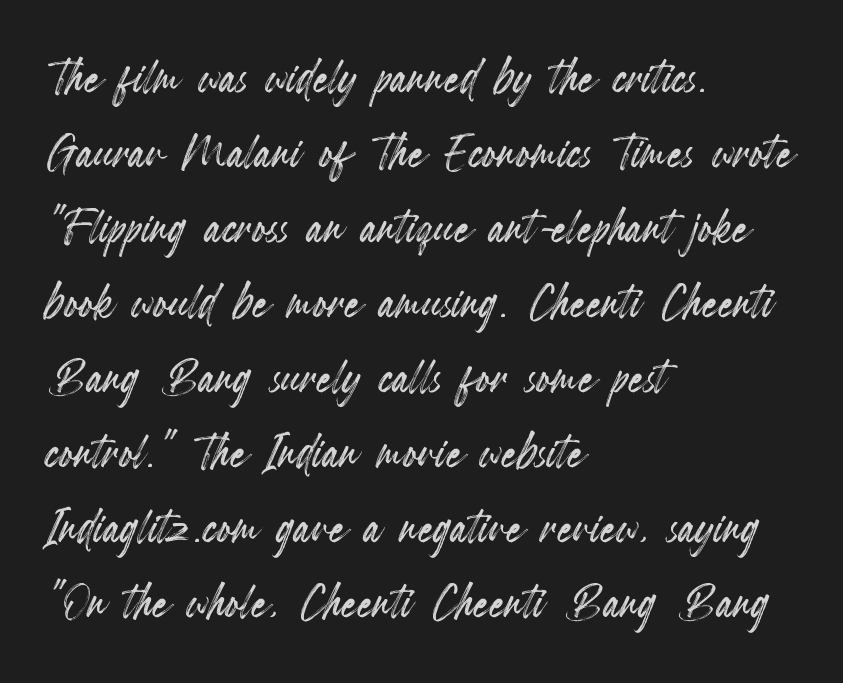
The face used here is proportionally spaced, like ordinary book or web type. No word sits above an underline. Each line starts at the same left margin while the right side varies. Does extra space separate the letters? No, they use regular spacing.
